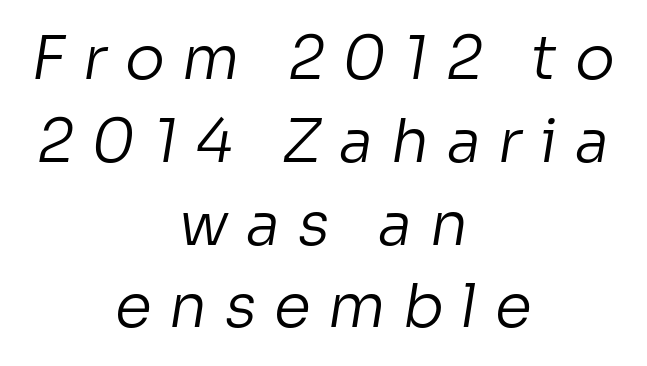
Observe the absence of serifs on each vertical stroke in this sample. Character widths vary here, with narrow letters taking less room than wide ones. The rendering inserts visible extra space after every character. The rows are spaced the way most documents space them. The text block is weighted toward neither margin, spreading evenly from the middle.
